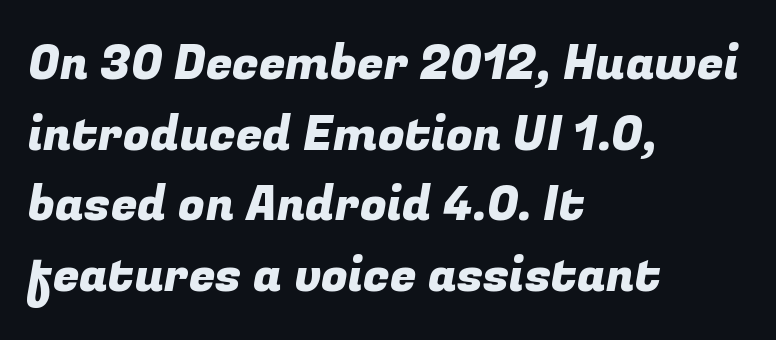
Q: Is the typeface a serif or a sans-serif typeface? A: Sans-serif.
Q: Is the text underlined? A: No.
Q: How is the paragraph aligned? A: Left-aligned.
Q: Is the spacing between letters normal or unusually wide? A: Normal.
Q: Is the spacing between lines tight, normal or loose? A: Normal.
Q: Width (condensed, normal, or wide)? A: Normal.
Q: Stroke contrast? A: Low.
Q: x-height? A: Medium.
Q: Monospaced? A: No.
